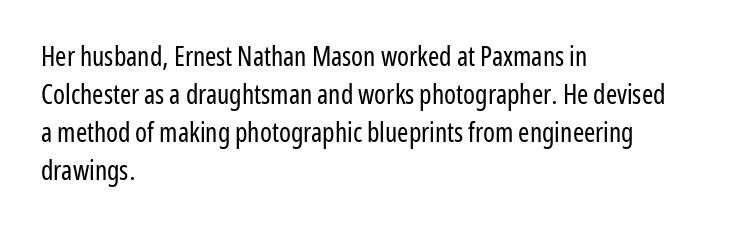
Q: Is the text bold? A: No.
Q: Is the text italic (slanted)? A: No, it is upright.
Q: Is the text underlined? A: No.
Q: How is the paragraph aligned? A: Left-aligned.
Q: Is the spacing between letters normal or unusually wide? A: Normal.
Q: Is the spacing between lines tight, normal or loose? A: Normal.
